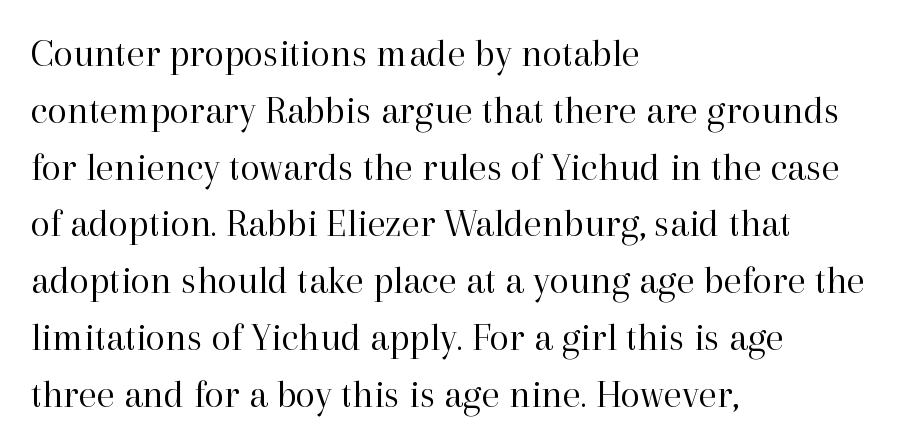
Spacing verdict: proportional, widths tailored to each character. Evenly set lines give the paragraph a standard silhouette. A typesetter would mark this as roman, not italic. What stands out about the letter spacing? Nothing — it is the standard amount.
